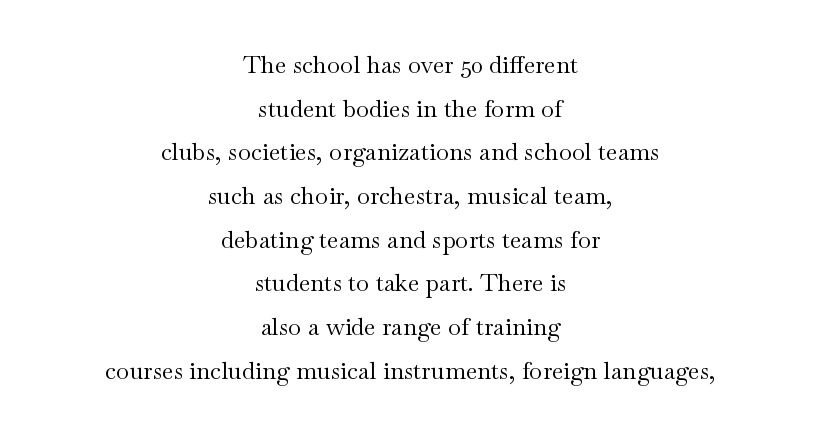
{"italic": "no", "bold": "no", "underline": "no", "align": "center", "line_spacing_ratio": 1.82, "letter_spacing": "normal", "letter_spacing_em": 0.0, "glyph_px": 24}
